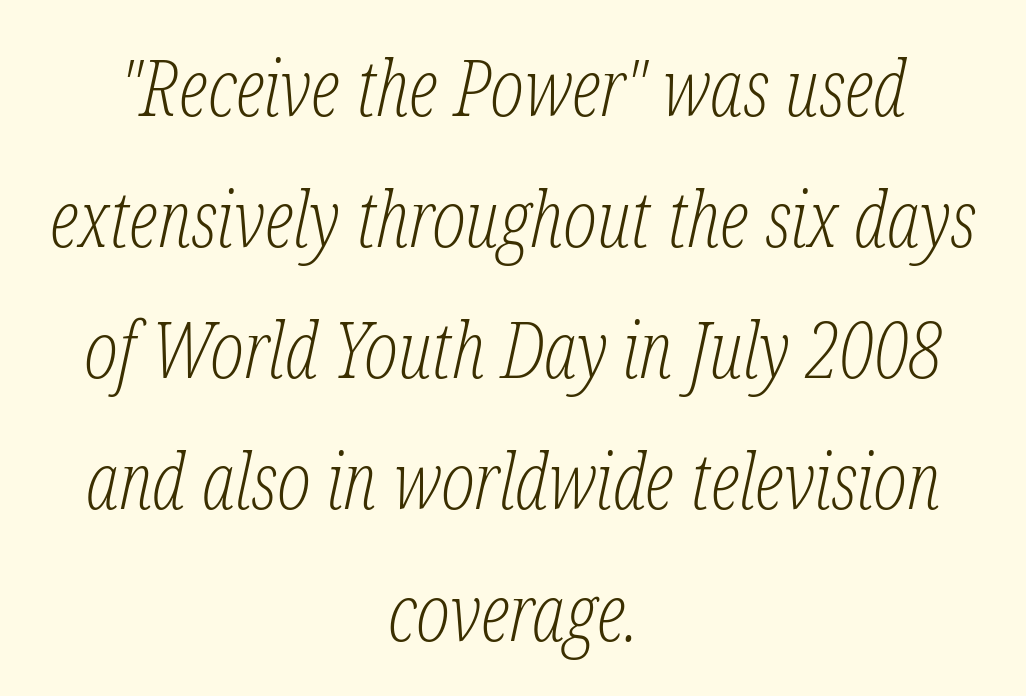
{"serif": "yes", "italic": "yes", "lean": "right", "slant_degrees": 12, "bold": "no", "weight": "light", "width": "condensed", "stroke_contrast": "low", "x_height": "medium", "monospaced": "no", "underline": "no", "align": "center", "line_spacing": "normal", "line_spacing_ratio": 1.66, "letter_spacing": "normal", "letter_spacing_em": 0.0, "glyph_px": 79}
